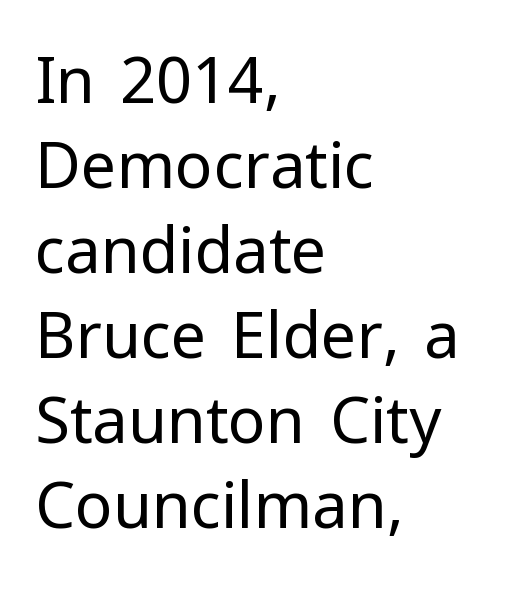
The lines in this sample share a left origin and differ only in where they stop. The zone under the glyphs is completely vacant. Is this a fixed-width face? No — the glyphs have proportional, varying widths. The face used here is a sans, in the tradition of grotesques and geometrics. A quiet, ordinary-to-light weight characterises the typeface. Ascenders rise straight up at ninety degrees.
